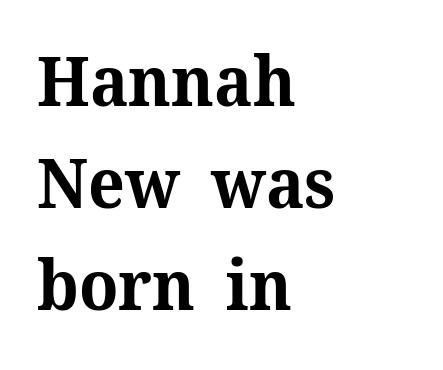
Each line starts at the same left margin while the right side varies. This is the regular roman posture of the typeface. Standard letterfit; no display-style spreading of the glyphs. Varying glyph widths throughout — classic text-font behaviour.
